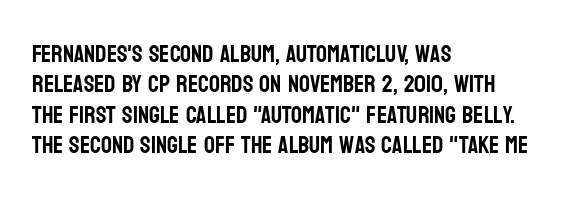
{"italic": "no", "underline": "no", "align": "left", "line_spacing": "normal", "line_spacing_ratio": 1.27, "letter_spacing": "normal", "letter_spacing_em": 0.0, "glyph_px": 24}
